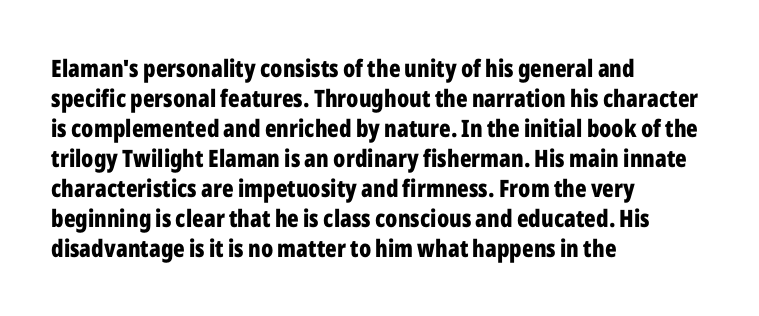
{"italic": "no", "bold": "yes", "underline": "no", "align": "left", "line_spacing": "normal", "line_spacing_ratio": 1.25, "letter_spacing": "normal", "letter_spacing_em": 0.0, "glyph_px": 24}
